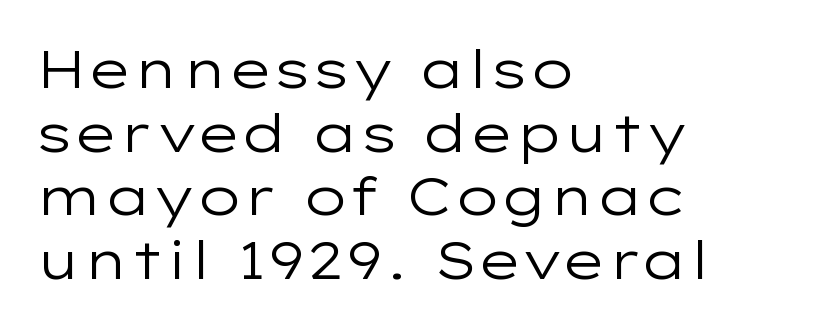
{"serif": "no", "italic": "no", "bold": "no", "weight": "regular", "width": "wide", "stroke_contrast": "low", "x_height": "medium", "monospaced": "no", "underline": "no", "align": "left", "line_spacing_ratio": 1.2, "letter_spacing": "normal", "letter_spacing_em": 0.0, "glyph_px": 53}
